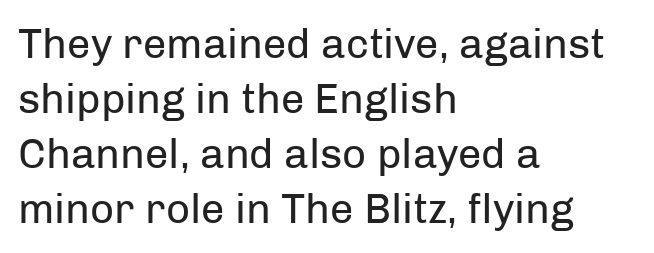
The image shows 42 px regular-weight sans-serif type, upright; set left-aligned, normal line spacing (1.31x), normal letter spacing, not underlined; low stroke contrast and a medium x-height.
